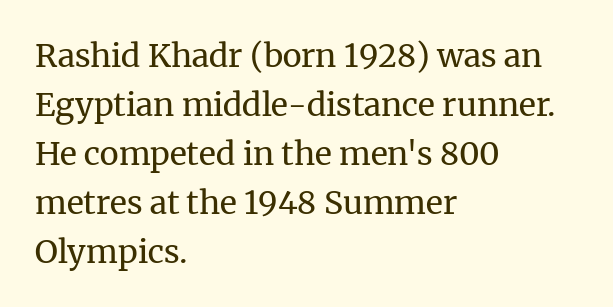
Q: Is the text bold? A: No.
Q: Is the text italic (slanted)? A: No, it is upright.
Q: Is the typeface a serif or a sans-serif typeface? A: Serif.
Q: Is the text underlined? A: No.
Q: How is the paragraph aligned? A: Left-aligned.
Q: Is the spacing between letters normal or unusually wide? A: Normal.
Q: Is the spacing between lines tight, normal or loose? A: Normal.
Q: Width (condensed, normal, or wide)? A: Normal.
Q: Stroke contrast? A: Medium.
Q: x-height? A: Medium.
Q: Monospaced? A: No.
